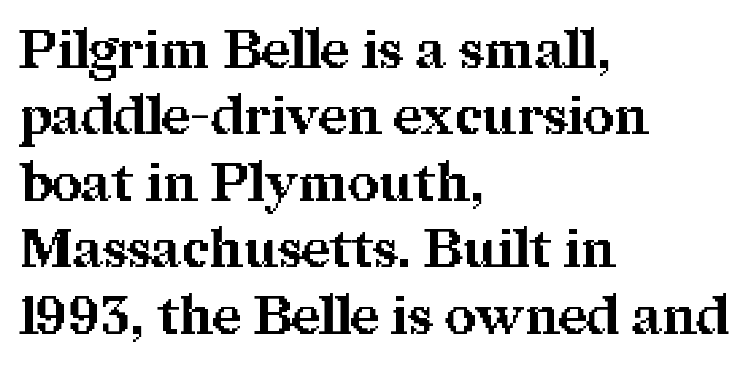
Q: Is the text bold? A: Yes.
Q: Is the text italic (slanted)? A: No, it is upright.
Q: Is the typeface a serif or a sans-serif typeface? A: Serif.
Q: Is the text underlined? A: No.
Q: How is the paragraph aligned? A: Left-aligned.
Q: Is the spacing between letters normal or unusually wide? A: Normal.
Q: Width (condensed, normal, or wide)? A: Normal.
Q: Stroke contrast? A: Medium.
Q: x-height? A: Medium.
Q: Monospaced? A: No.
